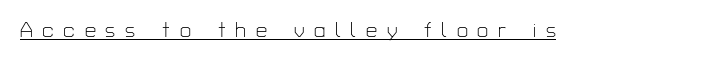
The image shows 20 px text type, upright; set unusually wide letter spacing (+0.48 em), underlined.
